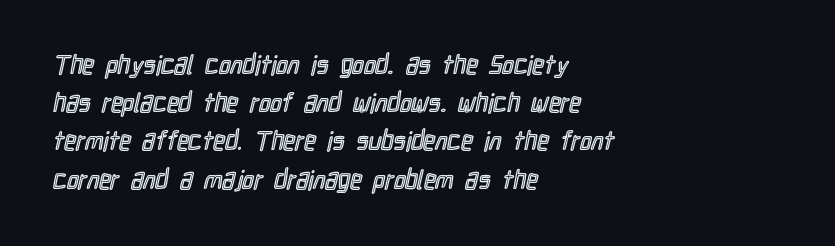
{"underline": "no", "align": "left", "line_spacing": "normal", "line_spacing_ratio": 1.47, "letter_spacing": "normal", "letter_spacing_em": 0.0, "glyph_px": 26}
